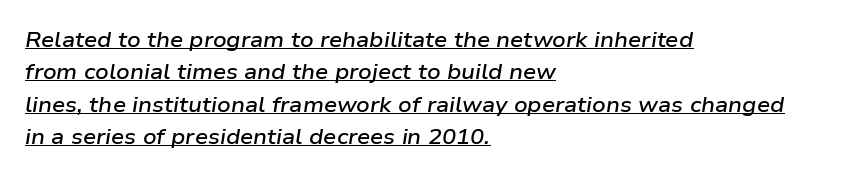
A bit beefed up — I'd call it semibold rather than bold. Where is the straight margin? On the left. Honestly, the underline is the first thing you notice here. The letterforms sit shoulder to shoulder at normal distance. Leading matches the norm, producing a regular column.
